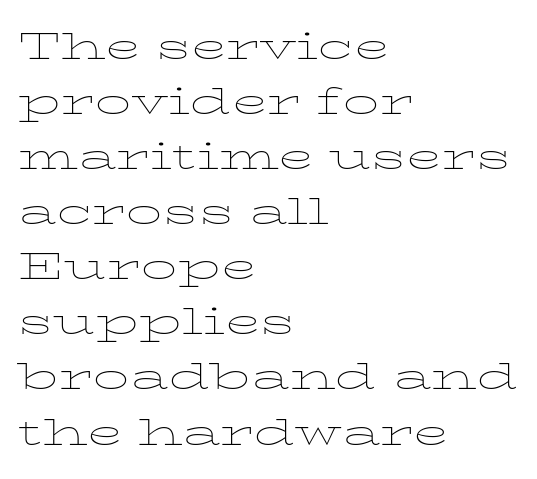
{"serif": "yes", "italic": "no", "bold": "no", "weight": "thin", "width": "wide", "stroke_contrast": "low", "x_height": "medium", "monospaced": "no", "underline": "no", "align": "left", "line_spacing": "normal", "line_spacing_ratio": 1.53, "letter_spacing": "normal", "letter_spacing_em": 0.0, "glyph_px": 36}
